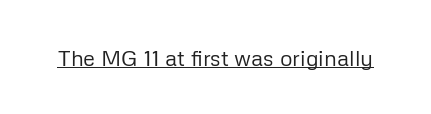
Q: Is the text bold? A: No.
Q: Is the text italic (slanted)? A: No, it is upright.
Q: Is the text underlined? A: Yes.
Q: Is the spacing between letters normal or unusually wide? A: Normal.
